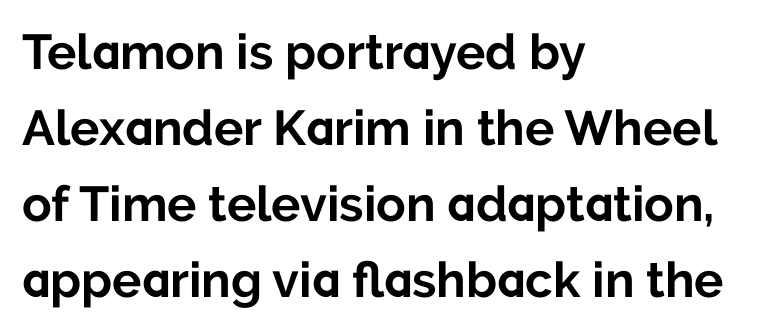
{"serif": "no", "italic": "no", "bold": "yes", "weight": "bold", "width": "normal", "stroke_contrast": "low", "x_height": "medium", "monospaced": "no", "underline": "no", "align": "left", "line_spacing": "normal", "line_spacing_ratio": 1.55, "letter_spacing": "normal", "letter_spacing_em": 0.0, "glyph_px": 49}
